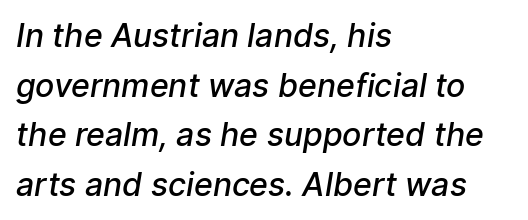
Q: Is the text bold? A: Semi-bold.
Q: Is the typeface a serif or a sans-serif typeface? A: Sans-serif.
Q: Is the text underlined? A: No.
Q: How is the paragraph aligned? A: Left-aligned.
Q: Is the spacing between letters normal or unusually wide? A: Normal.
Q: Is the spacing between lines tight, normal or loose? A: Normal.
Q: Width (condensed, normal, or wide)? A: Normal.
Q: Stroke contrast? A: Low.
Q: x-height? A: Medium.
Q: Monospaced? A: No.
